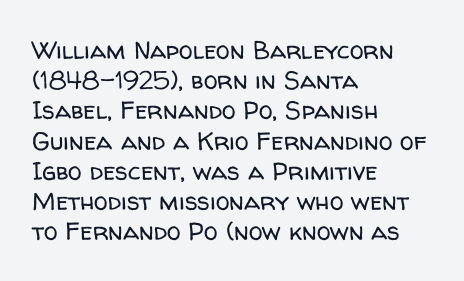
In terms of posture, this sample is upright. The rendering keeps characters at their native spacing. Caption: face not bold, strokes unweighted. The string is rendered with underlining switched off. Horizontal alignment here is leftward, the default for most running prose.
